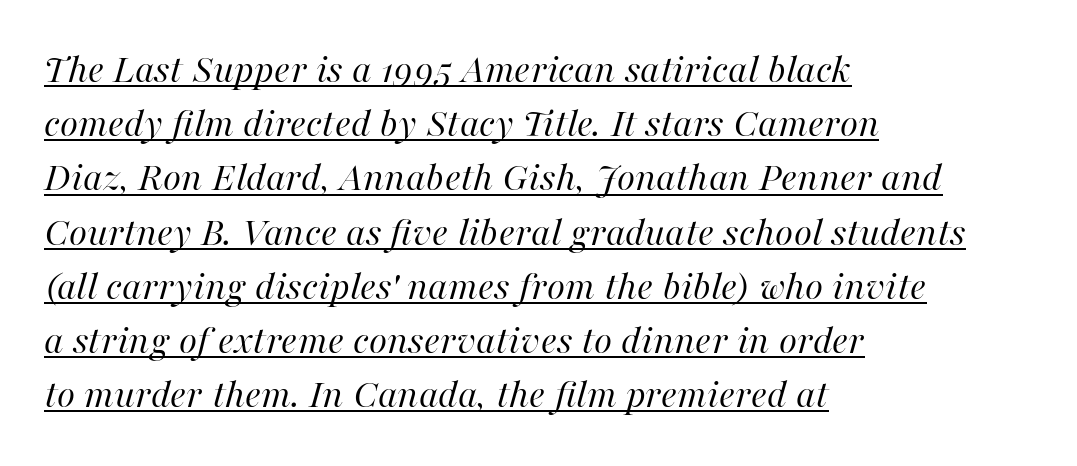
The image shows 42 px regular-weight type, italic (leaning right); set left-aligned, normal line spacing (1.29x), normal letter spacing, underlined; high stroke contrast and a medium x-height.
